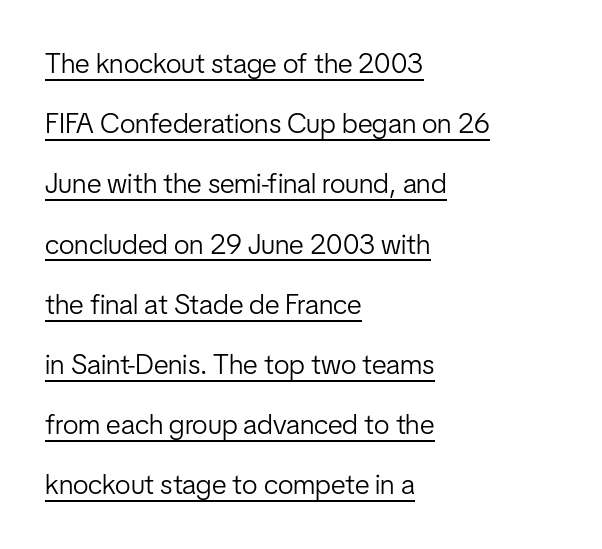
Q: Is the text bold? A: No.
Q: Is the text italic (slanted)? A: No, it is upright.
Q: Is the typeface a serif or a sans-serif typeface? A: Sans-serif.
Q: Is the text underlined? A: Yes.
Q: How is the paragraph aligned? A: Left-aligned.
Q: Is the spacing between letters normal or unusually wide? A: Normal.
Q: Is the spacing between lines tight, normal or loose? A: Loose.
Q: Width (condensed, normal, or wide)? A: Condensed.
Q: Stroke contrast? A: Low.
Q: x-height? A: Medium.
Q: Monospaced? A: No.
